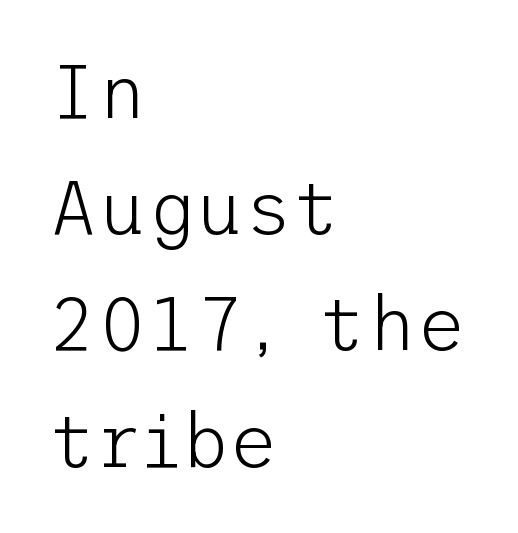
Weight: in the light-to-regular range. Honestly, the letter spacing is just normal — you wouldn't notice it. Regular leading. The characters display no serif detailing; their extremities are plain. This is roman type, the default non-slanted kind. Every row of glyphs begins at an identical x-position on the left.
